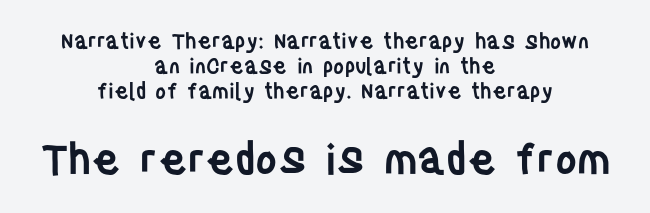
The image shows 42 px semibold, condensed sans-serif type, upright; set centered, line spacing 1.18x, normal letter spacing, not underlined; the second (bottom) block is 2.0x larger; low stroke contrast and a large x-height.
